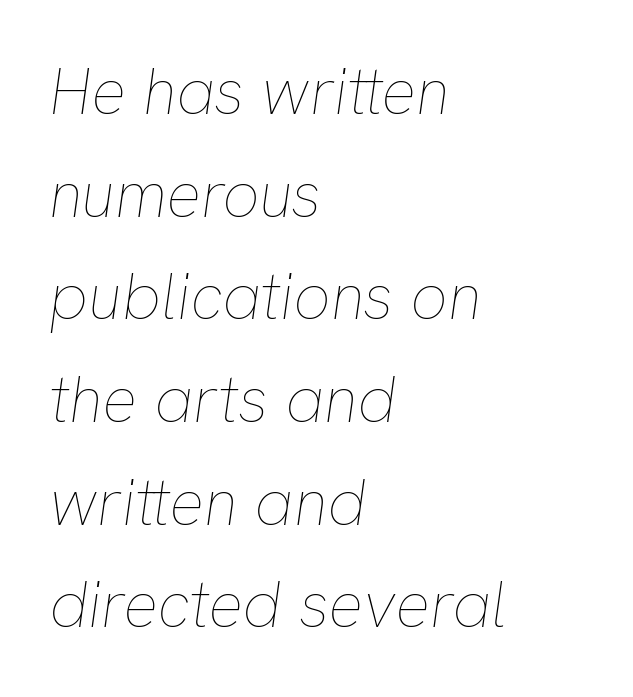
The image shows 65 px thin type, italic (leaning right); set left-aligned, normal line spacing (1.58x), normal letter spacing, not underlined; low stroke contrast and a medium x-height.
